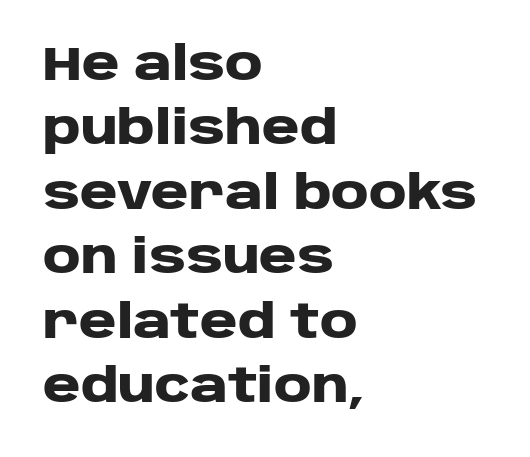
Q: Is the text bold? A: Yes.
Q: Is the text italic (slanted)? A: No, it is upright.
Q: Is the typeface a serif or a sans-serif typeface? A: Sans-serif.
Q: Is the text underlined? A: No.
Q: How is the paragraph aligned? A: Left-aligned.
Q: Is the spacing between letters normal or unusually wide? A: Normal.
Q: Is the spacing between lines tight, normal or loose? A: Normal.
Q: Width (condensed, normal, or wide)? A: Wide.
Q: Stroke contrast? A: Low.
Q: x-height? A: Large.
Q: Monospaced? A: No.
